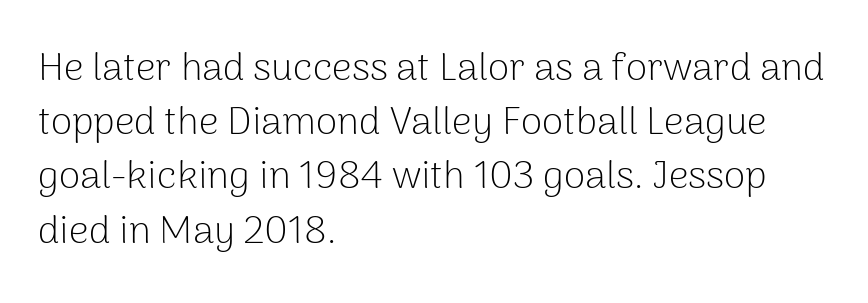
Each stroke keeps to a modest, everyday thickness or less. Left-aligned paragraph, ragged on the right. The leading is moderate, giving the passage an even texture. You can tell it's not italic because the verticals are truly vertical. Caption: standard tracking, unaltered. Words float on clear page, feet unadorned.
